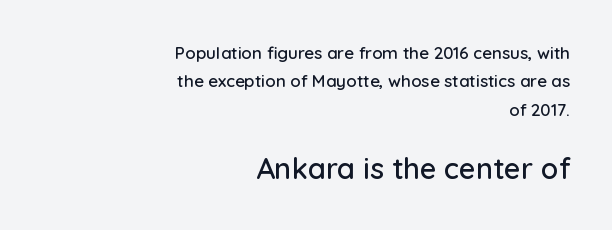
{"serif": "no", "italic": "no", "width": "normal", "stroke_contrast": "low", "x_height": "medium", "monospaced": "no", "underline": "no", "align": "right", "line_spacing": "normal", "line_spacing_ratio": 1.67, "letter_spacing": "normal", "letter_spacing_em": 0.0, "larger_block": "second", "size_ratio": 1.71, "glyph_px": 29}
